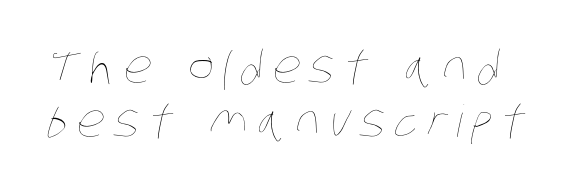
{"bold": "no", "weight": "thin", "width": "condensed", "stroke_contrast": "low", "x_height": "large", "monospaced": "no", "underline": "no", "line_spacing_ratio": 1.22, "letter_spacing": "wide", "letter_spacing_em": 0.21, "glyph_px": 44}
